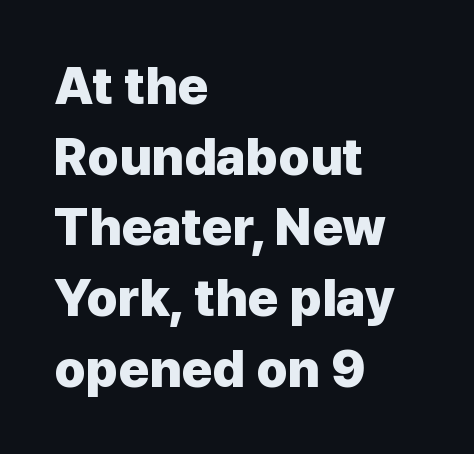
{"serif": "no", "italic": "no", "bold": "yes", "weight": "heavy", "width": "normal", "stroke_contrast": "low", "x_height": "medium", "monospaced": "no", "underline": "no", "align": "left", "line_spacing": "normal", "line_spacing_ratio": 1.36, "letter_spacing": "normal", "letter_spacing_em": 0.0, "glyph_px": 52}
